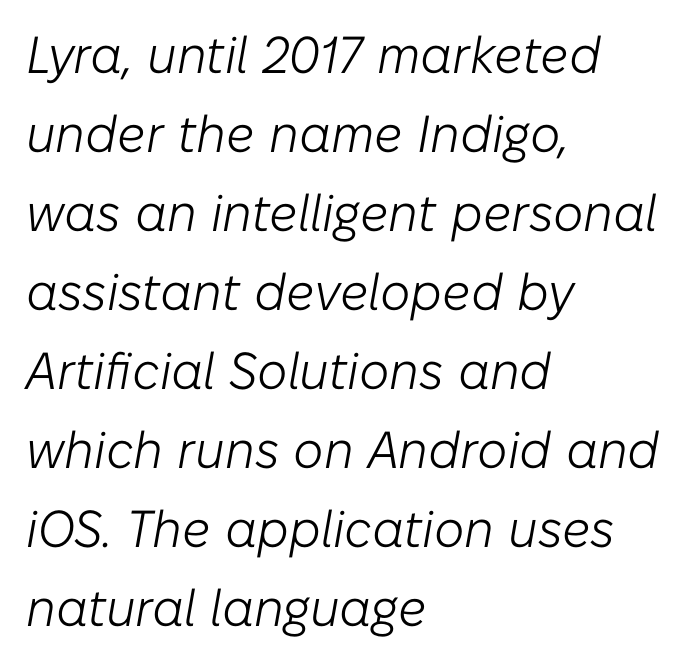
Compared with a centered layout, this one pins lines to the left instead. This sample keeps an unexceptional amount of space between lines. Is the type heavy? It reads as light-to-regular instead. This sample has the flowing, uneven cadence of proportional lettering.
